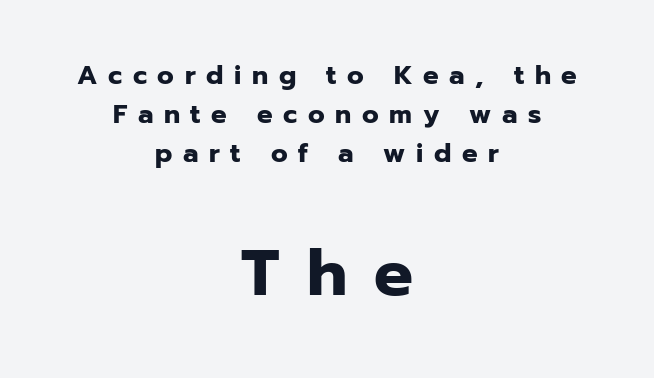
The line texture is sparse and dotted thanks to wide tracking. A typesetter would mark this as roman, not italic. One glance says typical: line gaps are just what's usual. I'd call this a sans setting — the letters go barefoot.
